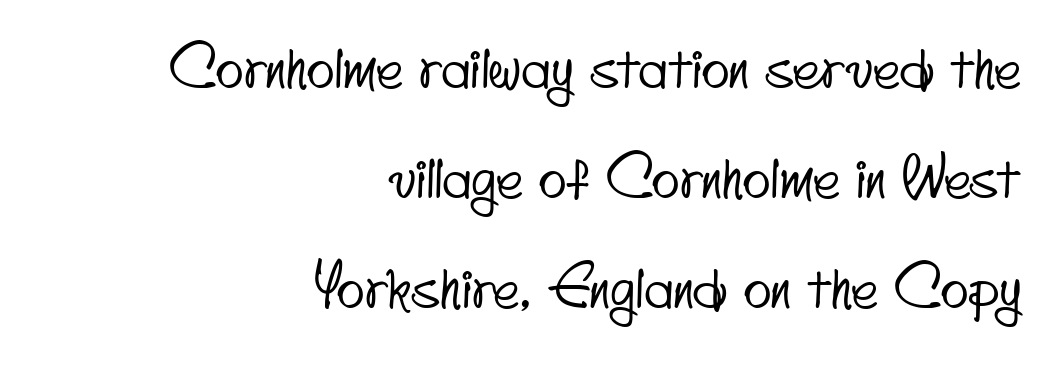
{"serif": "no", "width": "condensed", "stroke_contrast": "low", "x_height": "small", "monospaced": "no", "underline": "no", "align": "right", "line_spacing": "loose", "line_spacing_ratio": 1.9, "letter_spacing": "normal", "letter_spacing_em": 0.0, "glyph_px": 58}
